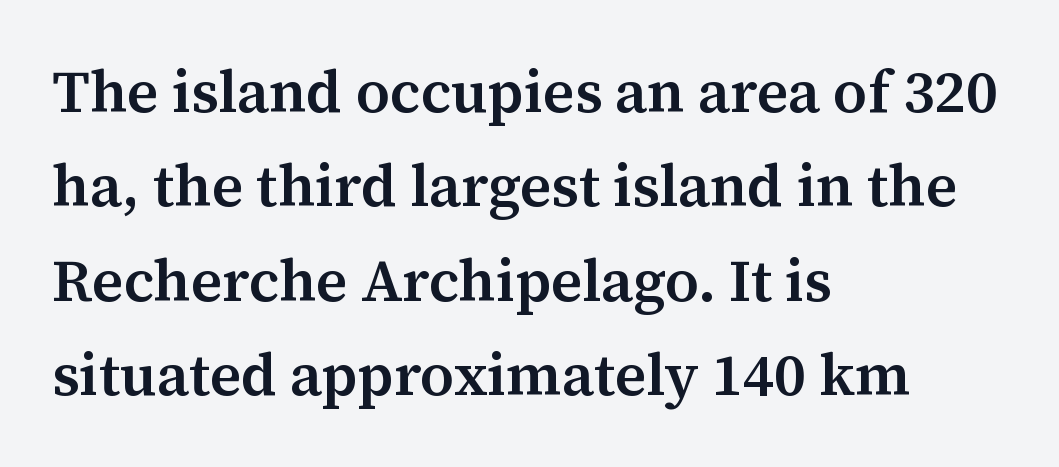
Honestly, there is no underline to notice here at all. Reading down the block, your eye returns to a fixed left position each line. Honestly, the letter spacing is just normal — you wouldn't notice it. Caption: semibold face, moderately heavy strokes. The axis of the letterforms is exactly vertical.
